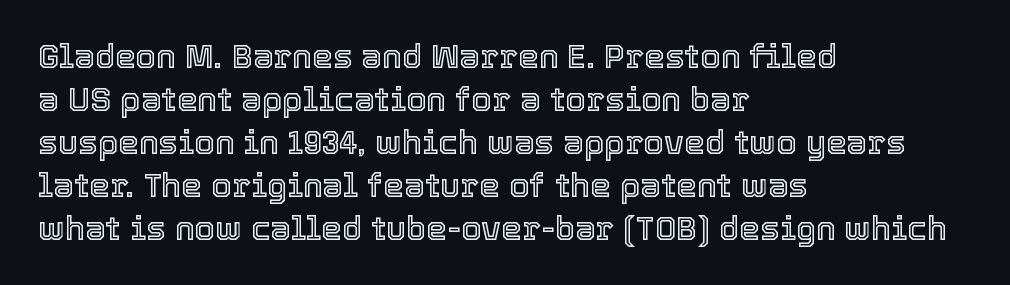
The image shows 33 px text type, upright; set left-aligned, normal line spacing (1.3x), normal letter spacing, not underlined; a medium x-height.
